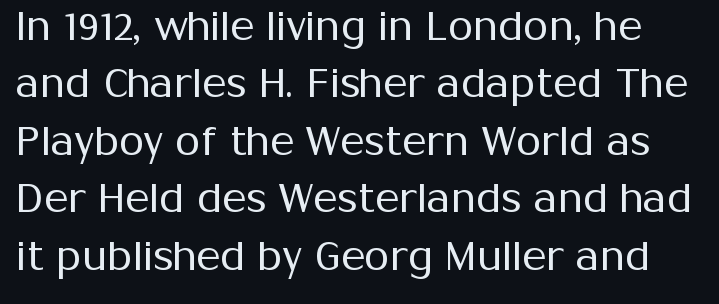
A typesetter would call this proportional, since set widths differ per character. Serifs: no, the terminals of the letterforms are clean. What's the leading like? Ordinary, nothing unusual. This reads as an unemphasized weight, regular at the heaviest. The line texture is even and compact thanks to regular tracking. Upright lettering throughout.
